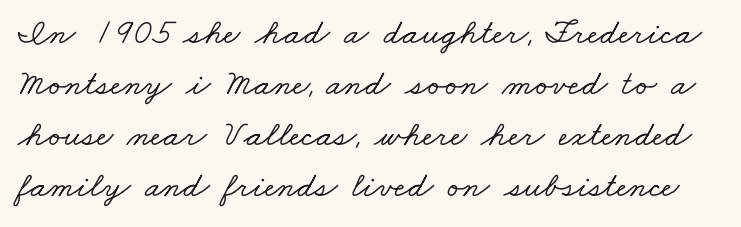
{"serif": "yes", "width": "wide", "stroke_contrast": "low", "x_height": "small", "monospaced": "no", "underline": "no", "line_spacing": "normal", "line_spacing_ratio": 1.42, "letter_spacing": "normal", "letter_spacing_em": 0.0, "glyph_px": 36}
